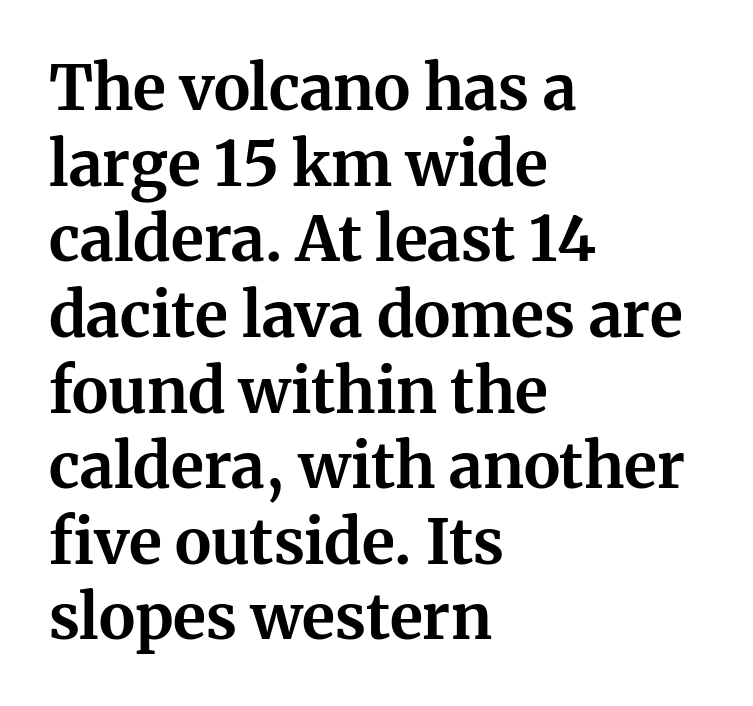
Q: Is the text bold? A: Yes.
Q: Is the text italic (slanted)? A: No, it is upright.
Q: Is the typeface a serif or a sans-serif typeface? A: Serif.
Q: Is the text underlined? A: No.
Q: How is the paragraph aligned? A: Left-aligned.
Q: Is the spacing between letters normal or unusually wide? A: Normal.
Q: Width (condensed, normal, or wide)? A: Normal.
Q: Stroke contrast? A: Medium.
Q: x-height? A: Medium.
Q: Monospaced? A: No.
